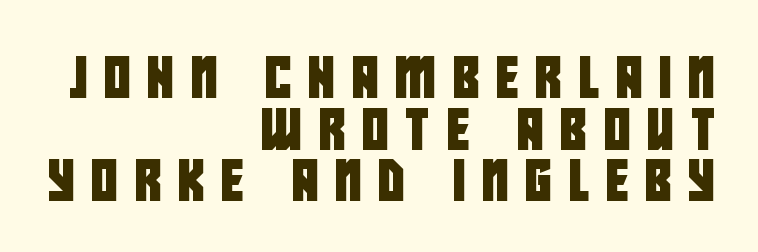
The image shows 41 px condensed sans-serif type; set right-aligned, normal line spacing (1.26x), unusually wide letter spacing (+0.41 em), not underlined; low stroke contrast and a large x-height.
